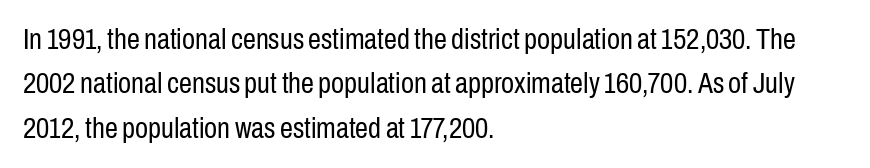
{"serif": "no", "italic": "no", "bold": "no", "weight": "regular", "width": "condensed", "stroke_contrast": "low", "x_height": "medium", "monospaced": "no", "underline": "no", "align": "left", "line_spacing": "normal", "line_spacing_ratio": 1.53, "letter_spacing": "normal", "letter_spacing_em": 0.0, "glyph_px": 29}
